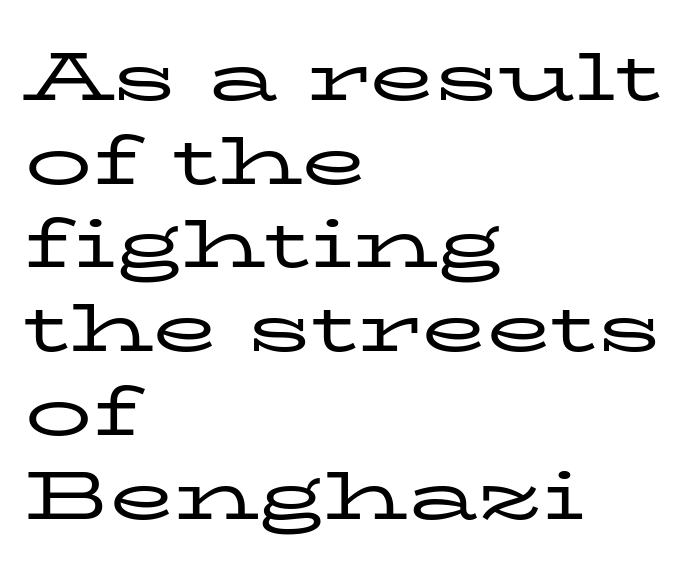
{"serif": "yes", "italic": "no", "bold": "no", "weight": "regular", "width": "wide", "stroke_contrast": "low", "x_height": "medium", "monospaced": "no", "underline": "no", "align": "left", "line_spacing": "normal", "line_spacing_ratio": 1.25, "letter_spacing": "normal", "letter_spacing_em": 0.0, "glyph_px": 67}
